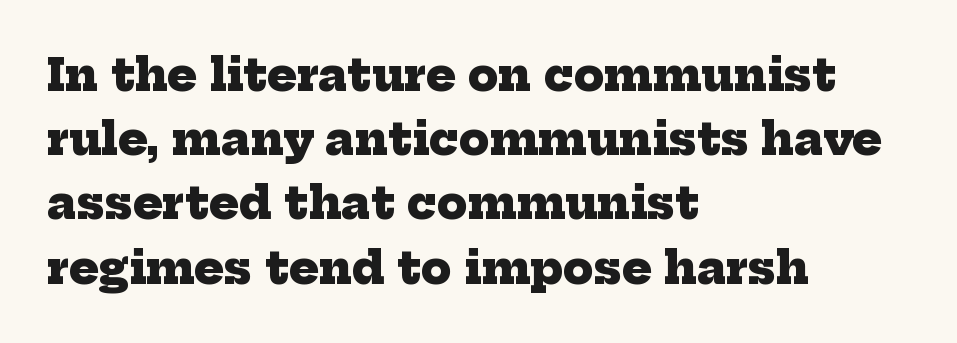
Tracking here is standard; glyphs follow each other at the usual distance. The lines are quadded left. Pretty heavy lettering here — definitely bold. Nobody drew a line under any word here. The space between consecutive lines is moderate. Note the varied advance widths — an 'i' is clearly narrower than an 'm'.
